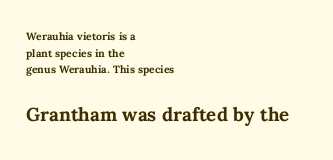
{"italic": "no", "bold": "yes", "underline": "no", "align": "left", "line_spacing_ratio": 1.18, "letter_spacing": "normal", "letter_spacing_em": 0.0, "larger_block": "second", "size_ratio": 1.79, "glyph_px": 25}
